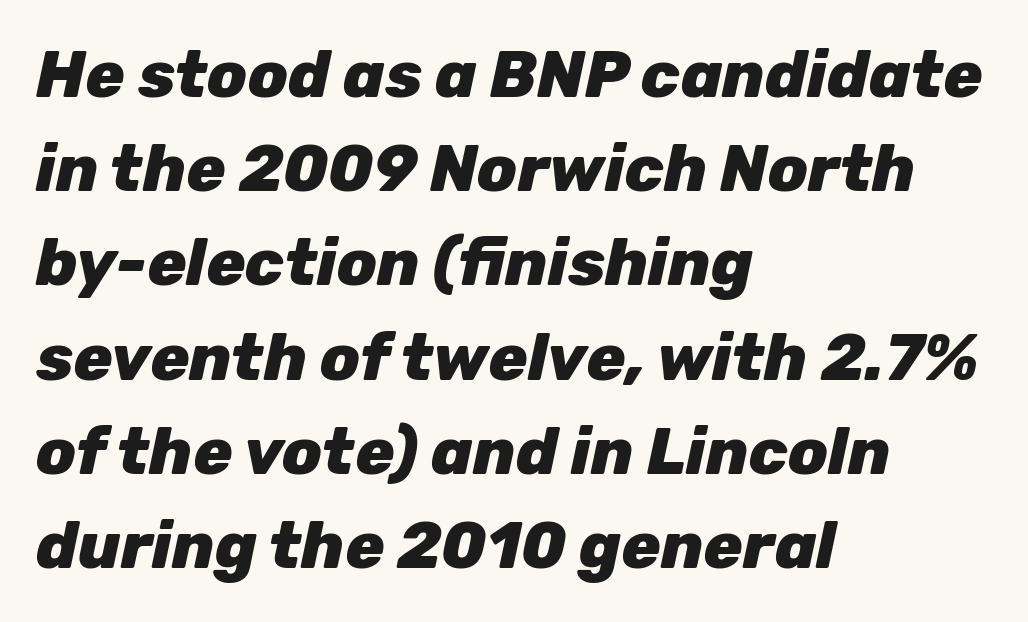
The image shows 65 px heavy type, italic (leaning right); set left-aligned, normal line spacing (1.45x), normal letter spacing, not underlined; low stroke contrast and a medium x-height.
